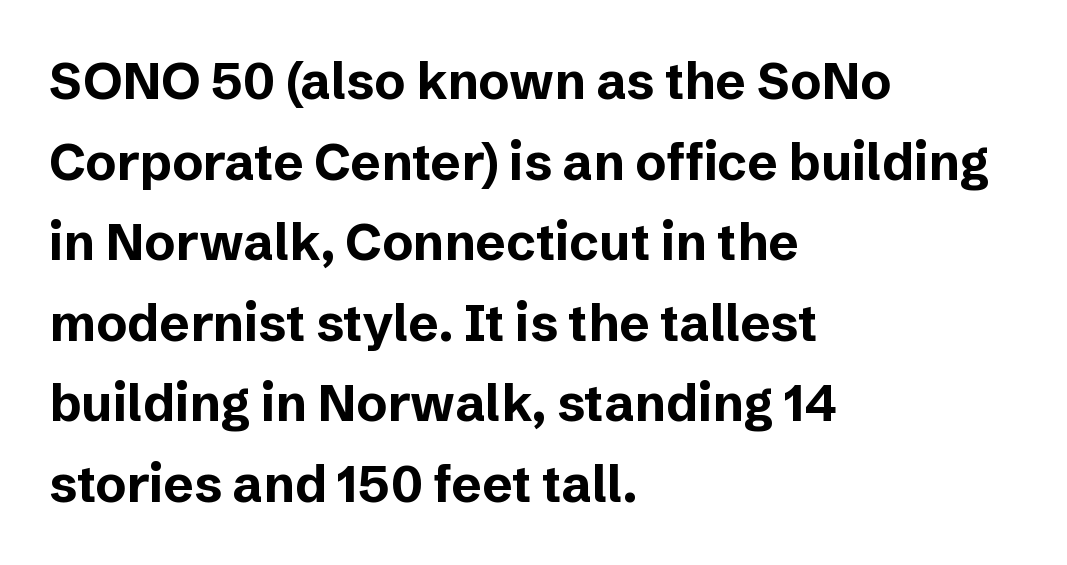
Q: Is the text bold? A: Yes.
Q: Is the text italic (slanted)? A: No, it is upright.
Q: Is the typeface a serif or a sans-serif typeface? A: Sans-serif.
Q: Is the text underlined? A: No.
Q: How is the paragraph aligned? A: Left-aligned.
Q: Is the spacing between letters normal or unusually wide? A: Normal.
Q: Is the spacing between lines tight, normal or loose? A: Normal.
Q: Width (condensed, normal, or wide)? A: Normal.
Q: Stroke contrast? A: Low.
Q: x-height? A: Medium.
Q: Monospaced? A: No.
